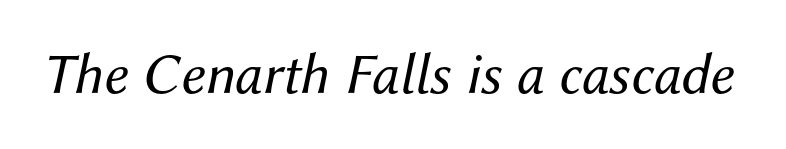
{"italic": "yes", "lean": "right", "slant_degrees": 12, "bold": "no", "weight": "regular", "width": "normal", "stroke_contrast": "medium", "x_height": "medium", "monospaced": "no", "underline": "no", "letter_spacing": "normal", "letter_spacing_em": 0.0, "glyph_px": 58}
